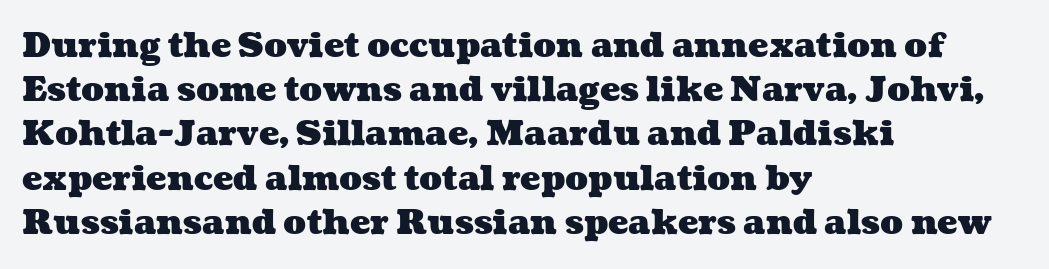
The type is set solid horizontally, with unmodified tracking. Pretty heavy lettering here — definitely bold. Varying glyph widths throughout — classic text-font behaviour. The lines sit at an ordinary, default distance from one another. Does the copy run flush right? No — it runs flush left. The area under the type is left untouched.
